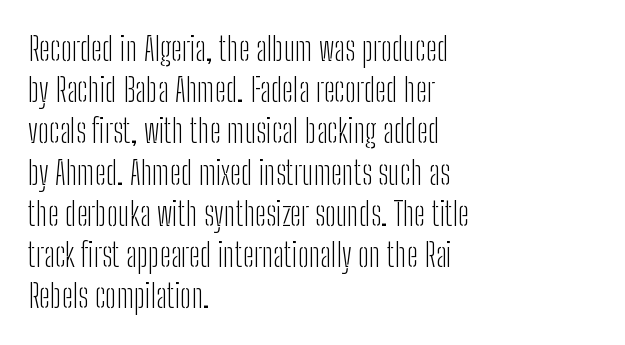
The image shows 33 px light, condensed sans-serif type, upright; set left-aligned, normal line spacing (1.25x), normal letter spacing, not underlined; low stroke contrast and a medium x-height.
